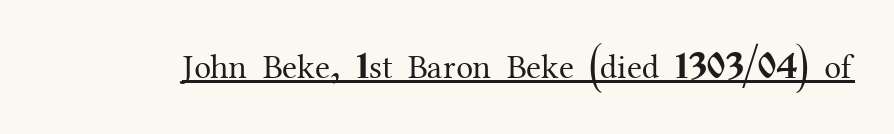
Nothing heavy about these letters — not bold at all. Spacing between characters is what you'd get straight out of the box. Somebody hit Ctrl+U on this one — the words are underlined. The rendering uses natural spacing where letterforms have individual widths.
